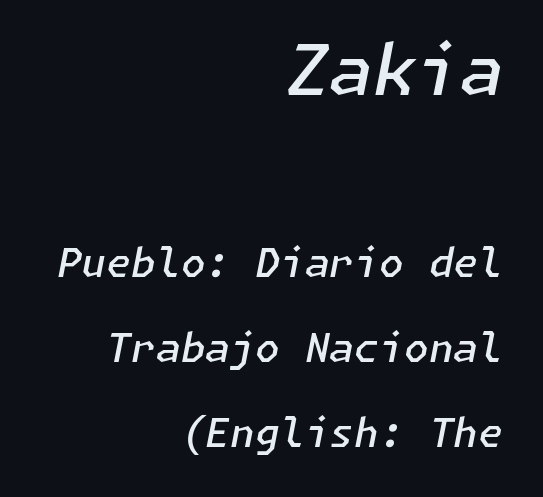
The image shows 70 px semibold type, italic (leaning right); set right-aligned, loose line spacing (2.13x), normal letter spacing, not underlined; the first (top) block is 1.75x larger; low stroke contrast and a medium x-height.
